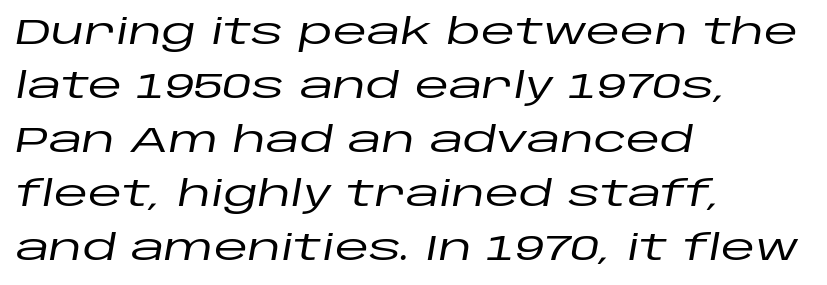
The image shows 35 px wide type, italic (leaning right); set left-aligned, normal line spacing (1.54x), normal letter spacing, not underlined; low stroke contrast and a large x-height.
